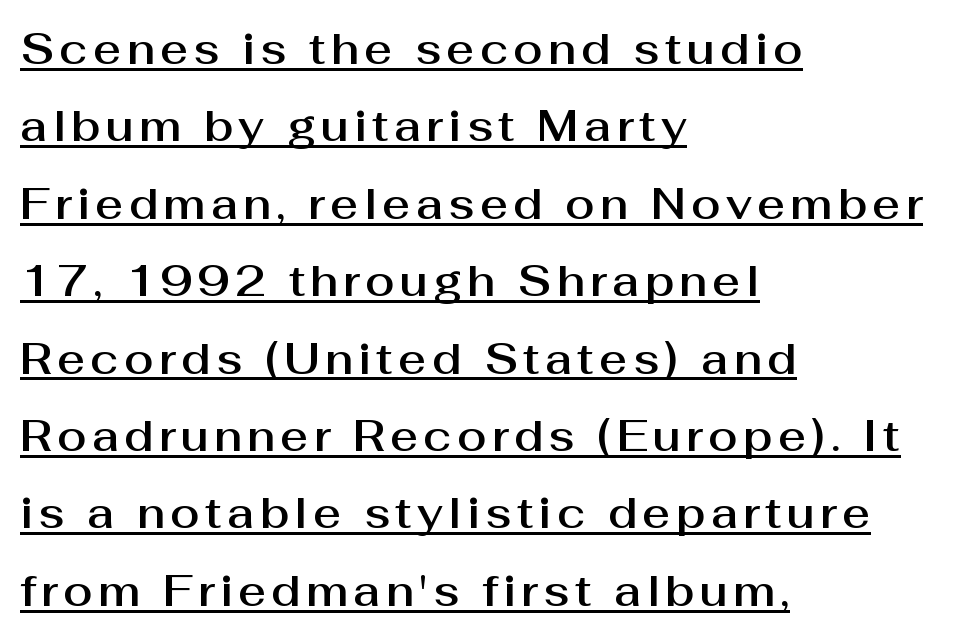
Q: Is the text italic (slanted)? A: No, it is upright.
Q: Is the typeface a serif or a sans-serif typeface? A: Sans-serif.
Q: Is the text underlined? A: Yes.
Q: How is the paragraph aligned? A: Left-aligned.
Q: Width (condensed, normal, or wide)? A: Normal.
Q: Stroke contrast? A: Medium.
Q: x-height? A: Medium.
Q: Monospaced? A: No.
